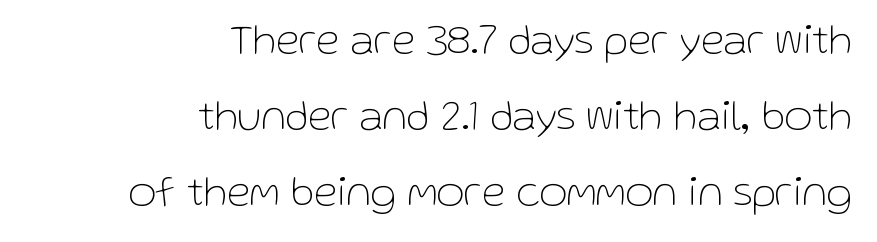
Q: Is the text bold? A: No.
Q: Is the text italic (slanted)? A: No, it is upright.
Q: Is the typeface a serif or a sans-serif typeface? A: Sans-serif.
Q: Is the text underlined? A: No.
Q: How is the paragraph aligned? A: Right-aligned.
Q: Is the spacing between letters normal or unusually wide? A: Normal.
Q: Width (condensed, normal, or wide)? A: Normal.
Q: Stroke contrast? A: Low.
Q: x-height? A: Medium.
Q: Monospaced? A: No.
